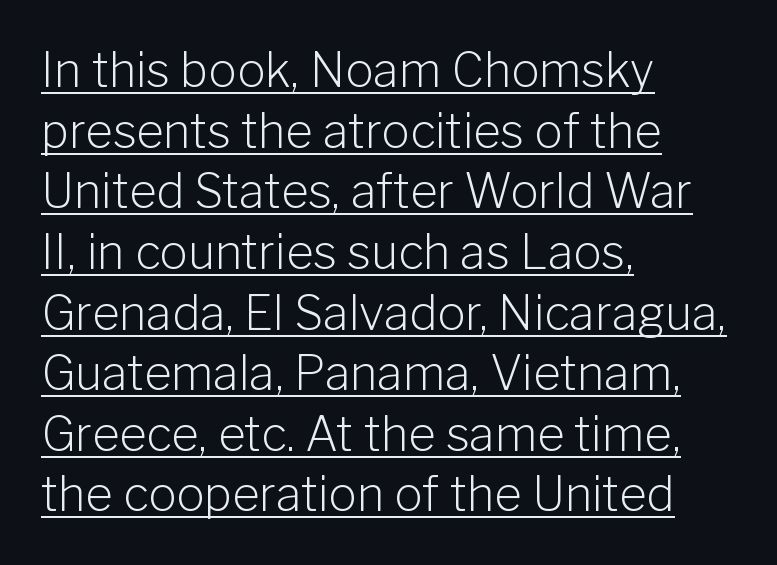
The image shows 47 px light sans-serif type, upright; set left-aligned, normal line spacing (1.29x), normal letter spacing, underlined; low stroke contrast and a medium x-height.
